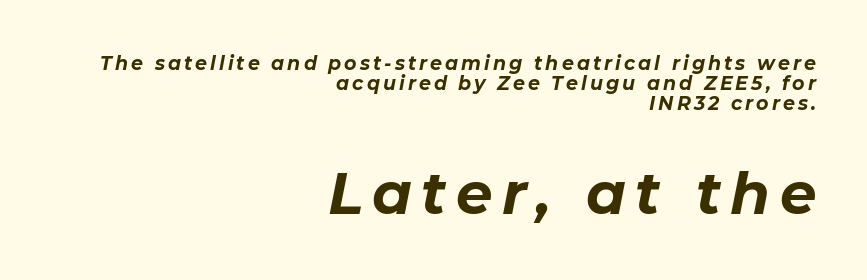
The image shows 58 px bold type, italic (leaning right); set right-aligned, tight line spacing (1.04x), not underlined; the second (bottom) block is 3.05x larger; low stroke contrast and a medium x-height.
